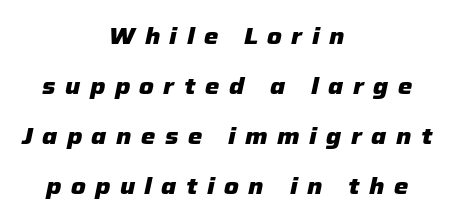
{"italic": "yes", "lean": "right", "slant_degrees": 12, "bold": "yes", "underline": "no", "align": "center", "line_spacing": "loose", "line_spacing_ratio": 2.18, "letter_spacing": "wide", "letter_spacing_em": 0.41, "glyph_px": 23}
